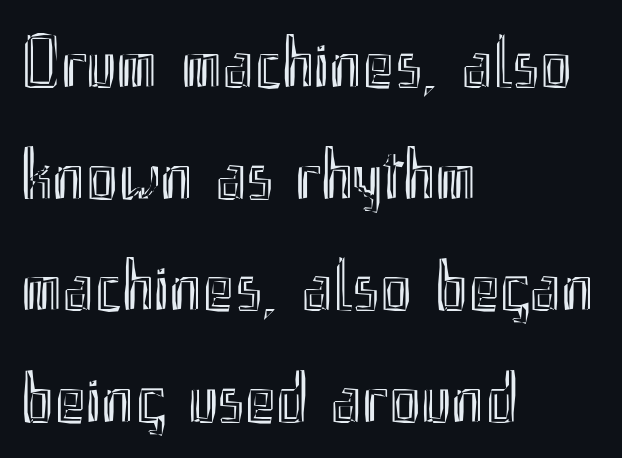
{"italic": "no", "width": "condensed", "x_height": "small", "monospaced": "no", "underline": "no", "align": "left", "line_spacing": "normal", "line_spacing_ratio": 1.51, "letter_spacing": "normal", "letter_spacing_em": 0.0, "glyph_px": 74}
